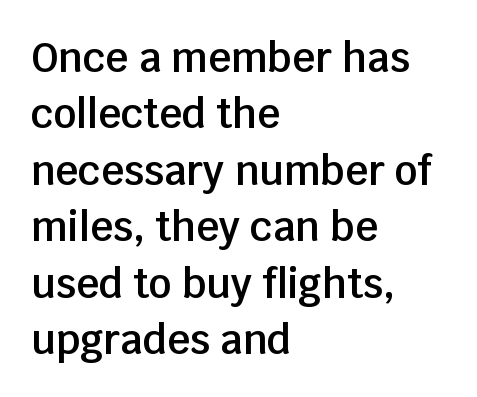
Q: Is the text bold? A: Semi-bold.
Q: Is the text italic (slanted)? A: No, it is upright.
Q: Is the typeface a serif or a sans-serif typeface? A: Sans-serif.
Q: Is the text underlined? A: No.
Q: How is the paragraph aligned? A: Left-aligned.
Q: Is the spacing between letters normal or unusually wide? A: Normal.
Q: Is the spacing between lines tight, normal or loose? A: Normal.
Q: Width (condensed, normal, or wide)? A: Normal.
Q: Stroke contrast? A: Low.
Q: x-height? A: Large.
Q: Monospaced? A: No.
